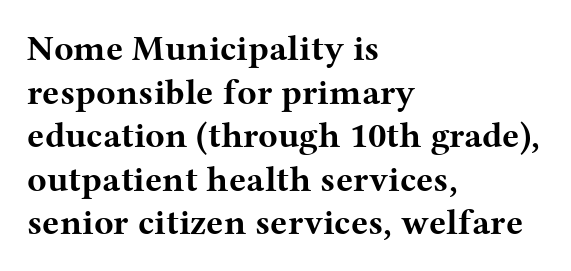
The image shows 36 px bold, wide serif type, upright; set left-aligned, line spacing 1.21x, normal letter spacing, not underlined; medium stroke contrast and a medium x-height.
